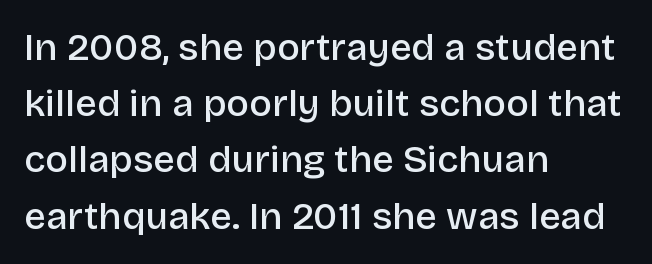
The rendering uses a moderate line-height, typical for paragraphs. These words are printed semibold, heavier than regular yet not bold. Is the block centered? No — it sits flush against the left margin. Looks like regular typesetting: each glyph gets only the width it needs. Nobody drew a line under any word here. Between one letter and the next there's only the usual sliver of space.
